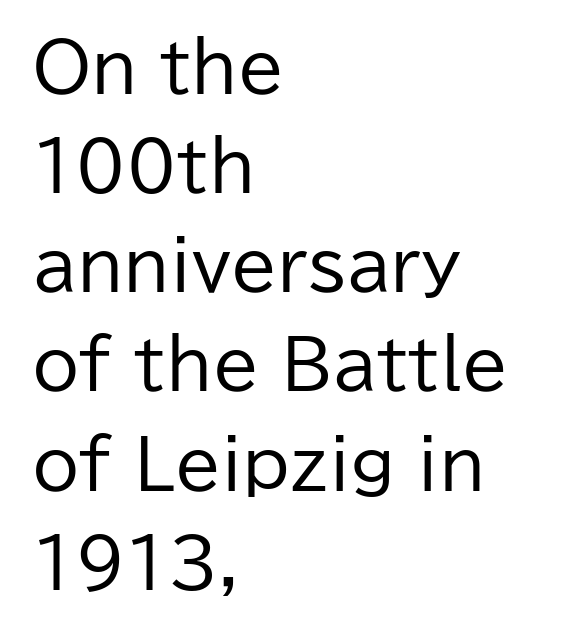
Q: Is the text bold? A: No.
Q: Is the text italic (slanted)? A: No, it is upright.
Q: Is the typeface a serif or a sans-serif typeface? A: Sans-serif.
Q: Is the text underlined? A: No.
Q: How is the paragraph aligned? A: Left-aligned.
Q: Is the spacing between letters normal or unusually wide? A: Normal.
Q: Is the spacing between lines tight, normal or loose? A: Normal.
Q: Width (condensed, normal, or wide)? A: Normal.
Q: Stroke contrast? A: Low.
Q: x-height? A: Medium.
Q: Monospaced? A: No.
